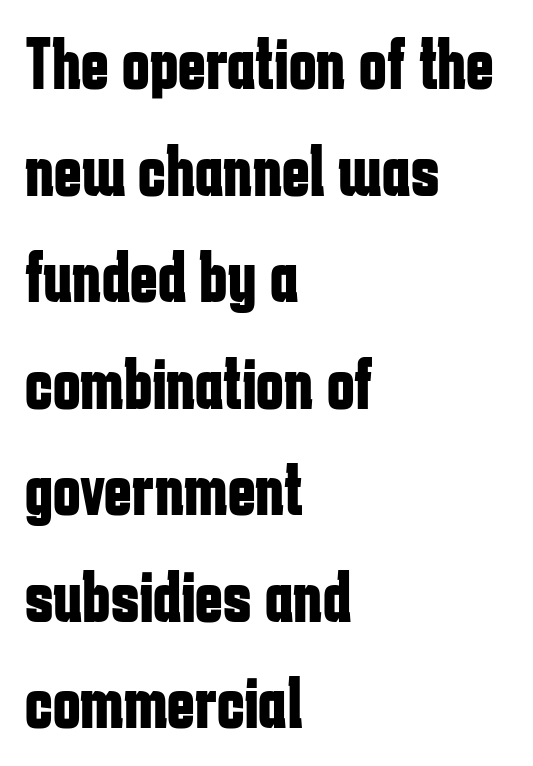
The image shows 74 px bold, condensed sans-serif type, upright; set left-aligned, normal line spacing (1.44x), normal letter spacing, not underlined; low stroke contrast and a medium x-height.
